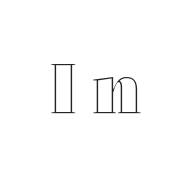
The image shows 70 px wide type, upright; set unusually wide letter spacing (+0.22 em), not underlined; a medium x-height.
